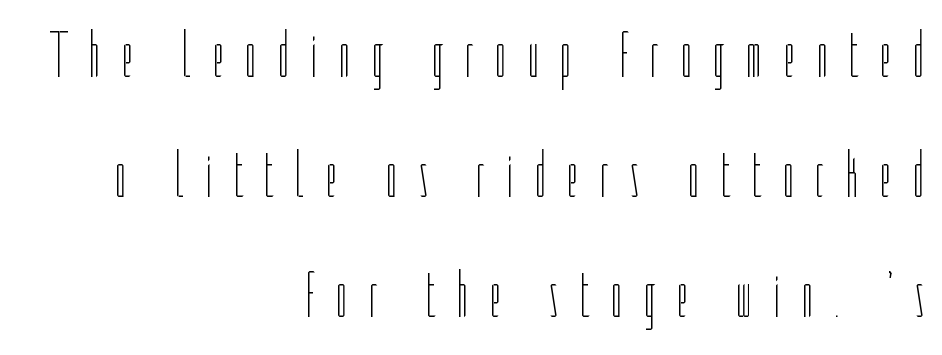
The image shows 66 px thin, condensed type, upright; set right-aligned, line spacing 1.82x, unusually wide letter spacing (+0.3 em), not underlined; low stroke contrast and a medium x-height.
